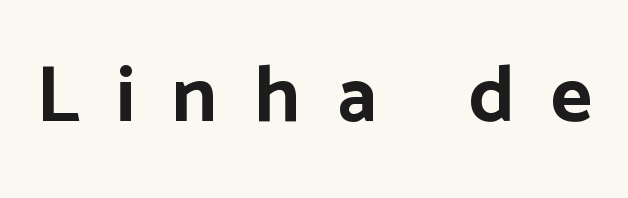
{"serif": "no", "italic": "no", "bold": "yes", "weight": "bold", "width": "normal", "stroke_contrast": "low", "x_height": "medium", "monospaced": "no", "underline": "no", "letter_spacing": "wide", "letter_spacing_em": 0.46, "glyph_px": 80}
